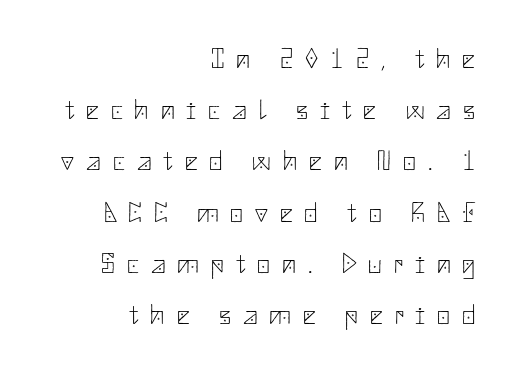
{"serif": "no", "italic": "no", "bold": "no", "weight": "thin", "width": "normal", "stroke_contrast": "low", "x_height": "small", "underline": "no", "align": "right", "line_spacing_ratio": 1.83, "letter_spacing": "wide", "letter_spacing_em": 0.43, "glyph_px": 28}
